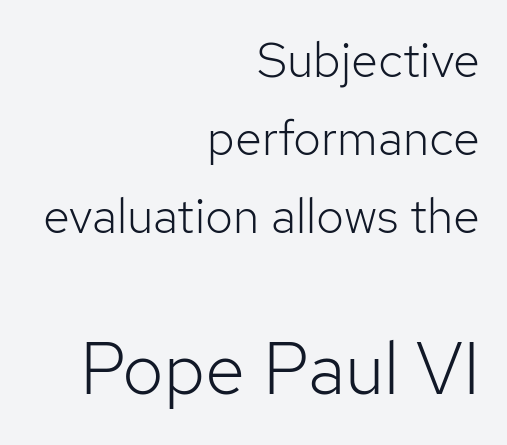
Q: Is the text bold? A: No.
Q: Is the text italic (slanted)? A: No, it is upright.
Q: Is the typeface a serif or a sans-serif typeface? A: Sans-serif.
Q: Is the text underlined? A: No.
Q: How is the paragraph aligned? A: Right-aligned.
Q: Is the spacing between letters normal or unusually wide? A: Normal.
Q: Is the spacing between lines tight, normal or loose? A: Normal.
Q: Which block of text is set in a larger size, the first (top) or the second (bottom)? A: The second (bottom) one.
Q: Width (condensed, normal, or wide)? A: Normal.
Q: Stroke contrast? A: Low.
Q: x-height? A: Medium.
Q: Monospaced? A: No.
